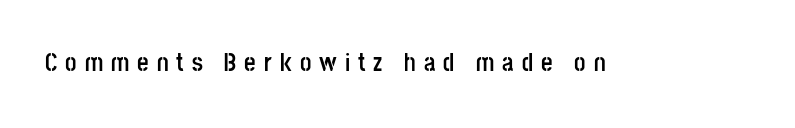
Q: Is the text bold? A: Yes.
Q: Is the text italic (slanted)? A: No, it is upright.
Q: Is the text underlined? A: No.
Q: Is the spacing between letters normal or unusually wide? A: Unusually wide.
